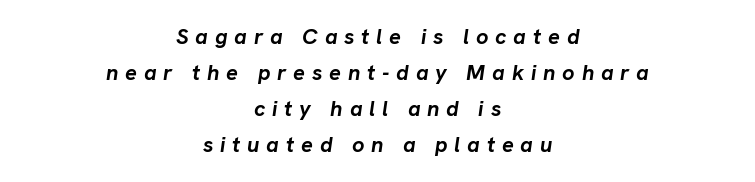
Q: Is the text bold? A: Yes.
Q: Is the text italic (slanted)? A: Yes, it leans right by about 8 degrees.
Q: Is the text underlined? A: No.
Q: How is the paragraph aligned? A: Centered.
Q: Is the spacing between letters normal or unusually wide? A: Unusually wide.
Q: Is the spacing between lines tight, normal or loose? A: Normal.
